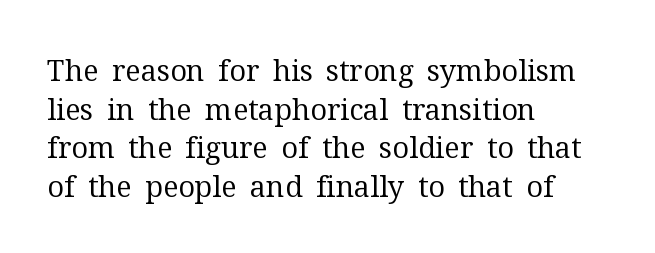
Q: Is the text bold? A: No.
Q: Is the text italic (slanted)? A: No, it is upright.
Q: Is the typeface a serif or a sans-serif typeface? A: Serif.
Q: Is the text underlined? A: No.
Q: How is the paragraph aligned? A: Left-aligned.
Q: Is the spacing between letters normal or unusually wide? A: Normal.
Q: Is the spacing between lines tight, normal or loose? A: Normal.
Q: Width (condensed, normal, or wide)? A: Normal.
Q: Stroke contrast? A: Medium.
Q: x-height? A: Medium.
Q: Monospaced? A: No.
